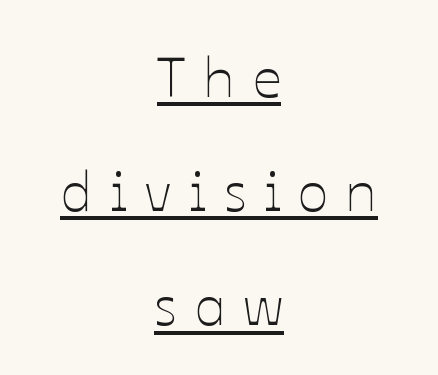
Quick note: not italic, upright. Someone cranked the tracking dial way up on this one. Interline gaps are noticeably wide in this sample. Caption: multi-line text, centered on the measure.
